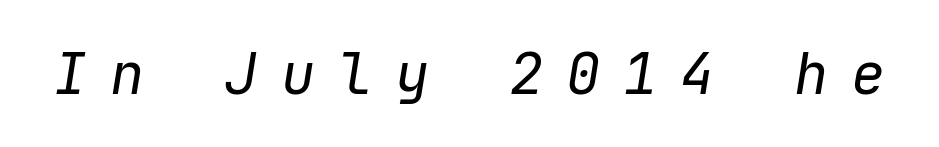
{"italic": "yes", "lean": "right", "slant_degrees": 9, "bold": "no", "weight": "regular", "width": "normal", "stroke_contrast": "low", "x_height": "medium", "monospaced": "yes", "underline": "no", "letter_spacing": "wide", "letter_spacing_em": 0.4, "glyph_px": 57}
